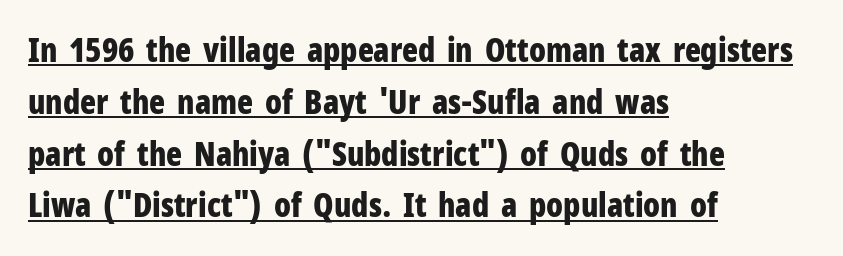
Q: Is the text bold? A: Yes.
Q: Is the text italic (slanted)? A: No, it is upright.
Q: Is the typeface a serif or a sans-serif typeface? A: Sans-serif.
Q: Is the text underlined? A: Yes.
Q: How is the paragraph aligned? A: Left-aligned.
Q: Is the spacing between letters normal or unusually wide? A: Normal.
Q: Is the spacing between lines tight, normal or loose? A: Normal.
Q: Width (condensed, normal, or wide)? A: Condensed.
Q: Stroke contrast? A: Low.
Q: x-height? A: Medium.
Q: Monospaced? A: No.
